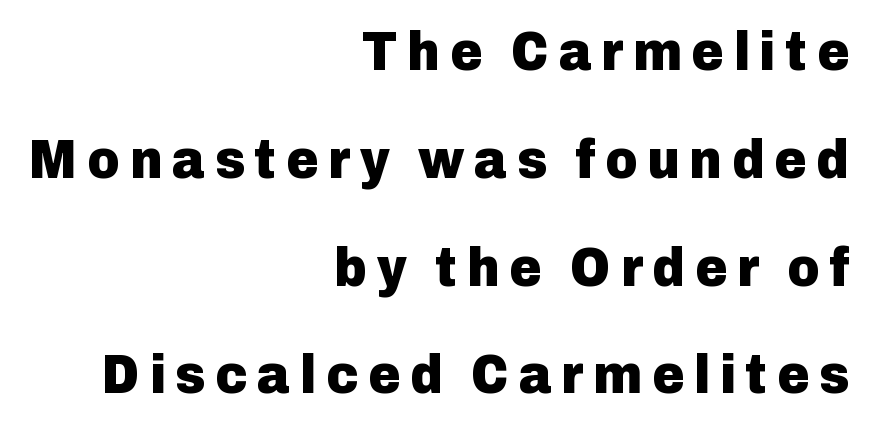
Compared with a flush-left layout, this one pins lines to the opposite, right side. Reading down the column, the eye jumps a long way to each next line. This rendering features lettering with no underline. Serifs: no, the terminals of the letterforms are clean. Looks like regular typesetting: each glyph gets only the width it needs. Every character sits straight up, as roman type does.
